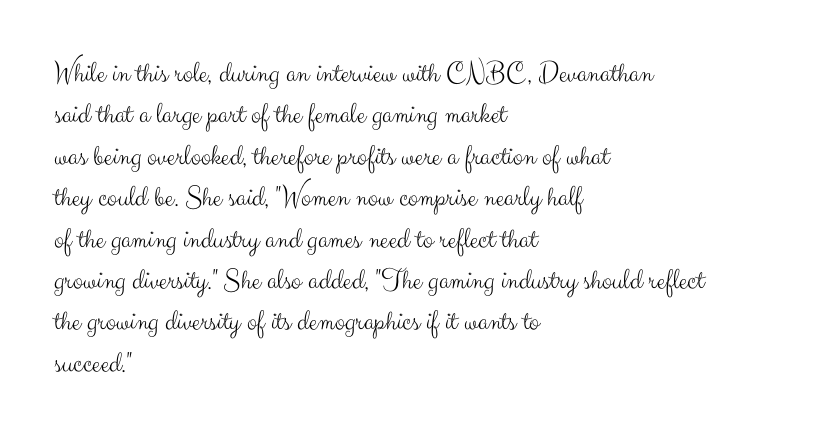
The image shows 30 px light sans-serif type; set left-aligned, normal line spacing (1.38x), normal letter spacing, not underlined; medium stroke contrast and a small x-height.
